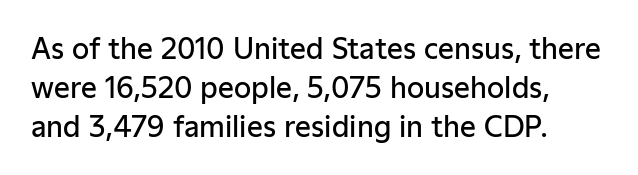
The image shows 28 px semibold sans-serif type, upright; set left-aligned, normal line spacing (1.39x), normal letter spacing, not underlined; low stroke contrast and a medium x-height.
